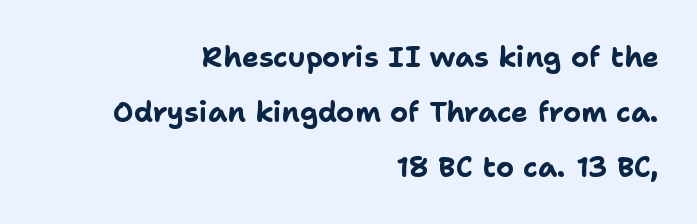
Weight check: bold — yes, fully. Decoration check: the copy has no underline. The lines in this sample share a right terminus and differ only in where they begin. A typesetter would mark this as roman, not italic. You could not count columns in this text — the font is proportionally spaced. A typesetter would call this leading open, well beyond the default.
